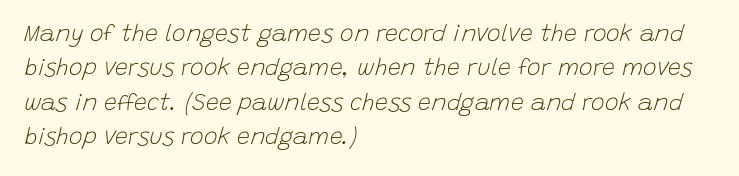
{"italic": "yes", "lean": "right", "slant_degrees": 15, "bold": "no", "underline": "no", "align": "left", "line_spacing": "normal", "line_spacing_ratio": 1.5, "letter_spacing": "normal", "letter_spacing_em": 0.0, "glyph_px": 23}
